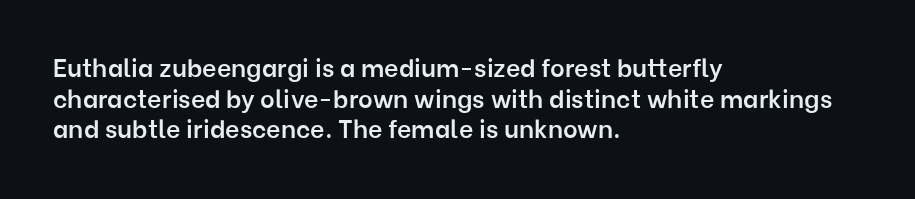
The text block is weighted toward the left margin, trailing off unevenly rightward. What weight is shown? A semibold, between regular and bold. Look at the tracking — it's just the regular setting, nothing added. Quick note: not italic, upright. A bare baseline throughout the passage.
